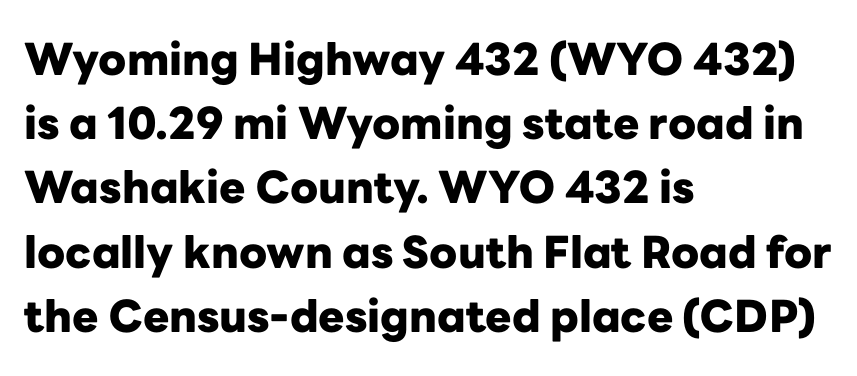
Q: Is the text bold? A: Yes.
Q: Is the text italic (slanted)? A: No, it is upright.
Q: Is the typeface a serif or a sans-serif typeface? A: Sans-serif.
Q: Is the text underlined? A: No.
Q: How is the paragraph aligned? A: Left-aligned.
Q: Is the spacing between letters normal or unusually wide? A: Normal.
Q: Is the spacing between lines tight, normal or loose? A: Normal.
Q: Width (condensed, normal, or wide)? A: Normal.
Q: Stroke contrast? A: Low.
Q: x-height? A: Medium.
Q: Monospaced? A: No.
